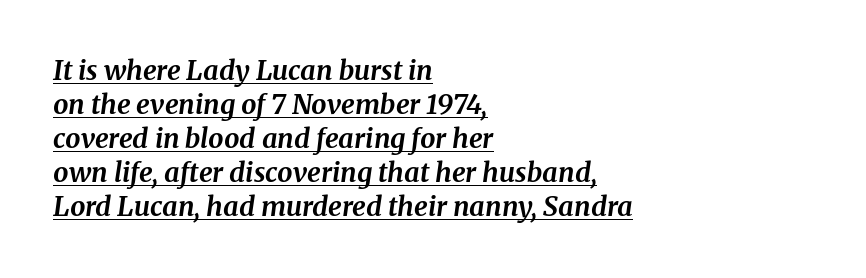
Q: Is the text bold? A: Yes.
Q: Is the text italic (slanted)? A: Yes, it leans right by about 8 degrees.
Q: Is the text underlined? A: Yes.
Q: How is the paragraph aligned? A: Left-aligned.
Q: Is the spacing between letters normal or unusually wide? A: Normal.
Q: Is the spacing between lines tight, normal or loose? A: Normal.
